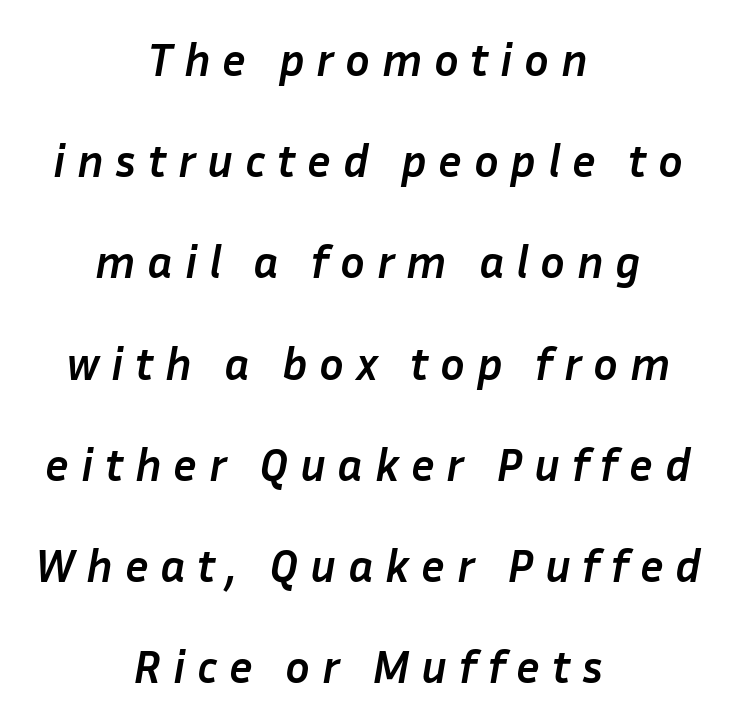
{"italic": "yes", "lean": "right", "slant_degrees": 10, "bold": "yes", "weight": "semibold", "width": "normal", "stroke_contrast": "low", "x_height": "medium", "monospaced": "no", "underline": "no", "align": "center", "line_spacing": "loose", "line_spacing_ratio": 2.2, "letter_spacing": "wide", "letter_spacing_em": 0.25, "glyph_px": 46}
